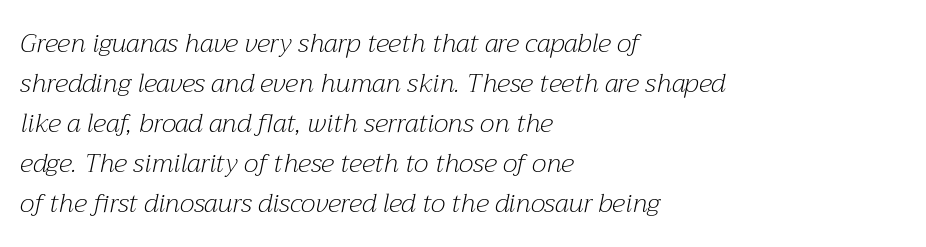
{"italic": "yes", "lean": "right", "slant_degrees": 12, "bold": "no", "underline": "no", "align": "left", "line_spacing": "normal", "line_spacing_ratio": 1.54, "letter_spacing": "normal", "letter_spacing_em": 0.0, "glyph_px": 26}
